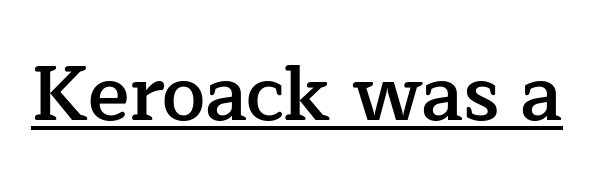
The image shows 77 px semibold serif type, upright; set normal letter spacing, underlined; low stroke contrast and a medium x-height.
